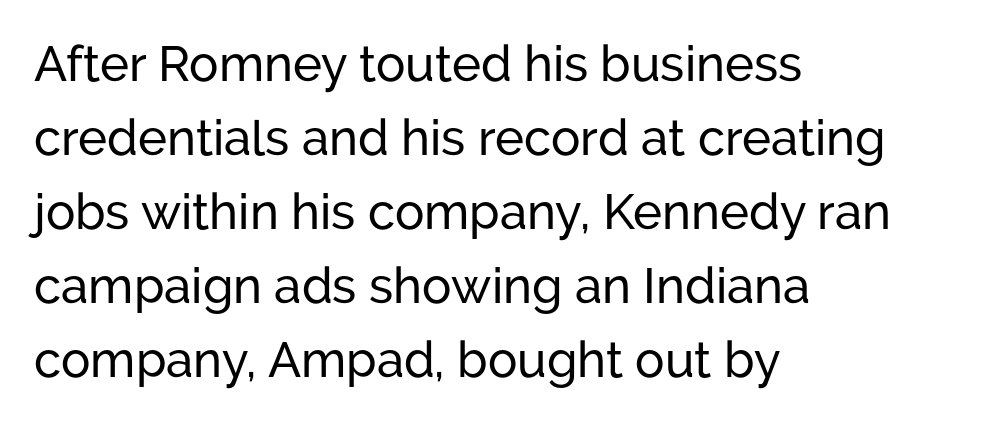
{"serif": "no", "italic": "no", "width": "normal", "stroke_contrast": "low", "x_height": "medium", "monospaced": "no", "underline": "no", "align": "left", "line_spacing": "normal", "line_spacing_ratio": 1.51, "letter_spacing": "normal", "letter_spacing_em": 0.0, "glyph_px": 49}
